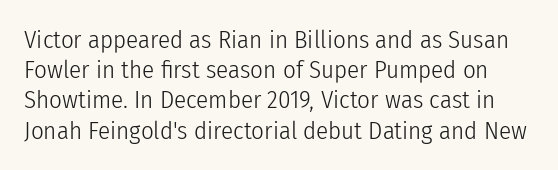
Q: Is the text bold? A: No.
Q: Is the text italic (slanted)? A: No, it is upright.
Q: Is the text underlined? A: No.
Q: Is the spacing between letters normal or unusually wide? A: Normal.
